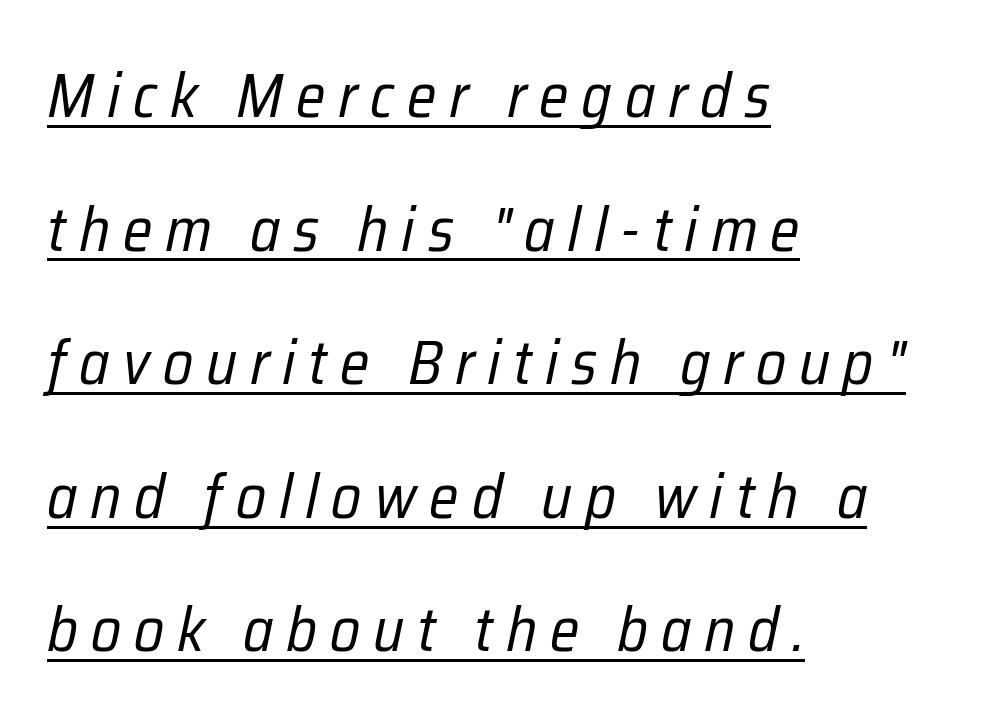
{"italic": "yes", "lean": "right", "slant_degrees": 12, "bold": "no", "weight": "regular", "width": "condensed", "stroke_contrast": "low", "x_height": "medium", "monospaced": "no", "underline": "yes", "align": "left", "line_spacing": "loose", "line_spacing_ratio": 2.19, "letter_spacing": "wide", "letter_spacing_em": 0.21, "glyph_px": 61}
